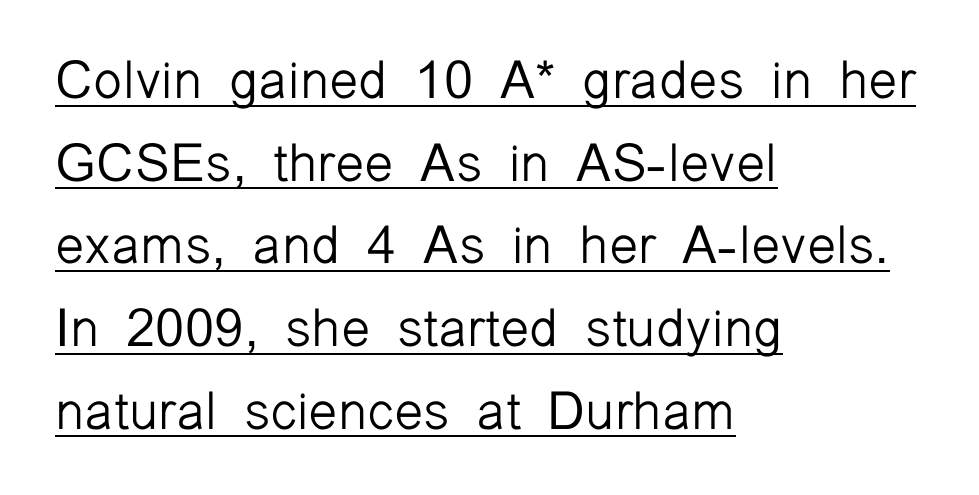
Spacing verdict: proportional, widths tailored to each character. This is not heavy type; no bold has been used. I'd call this a sans setting — the letters go barefoot. Interline gaps are of average width in this sample.
